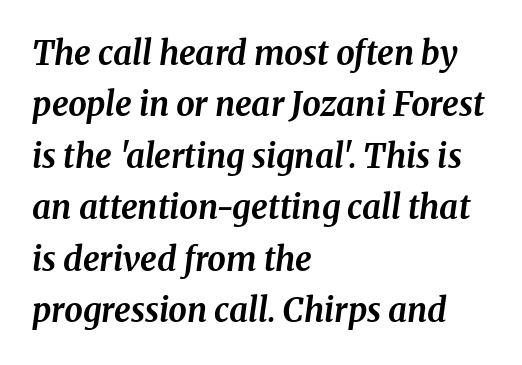
The image shows 33 px bold serif type, italic (leaning right); set left-aligned, normal line spacing (1.56x), normal letter spacing, not underlined; medium stroke contrast and a medium x-height.
